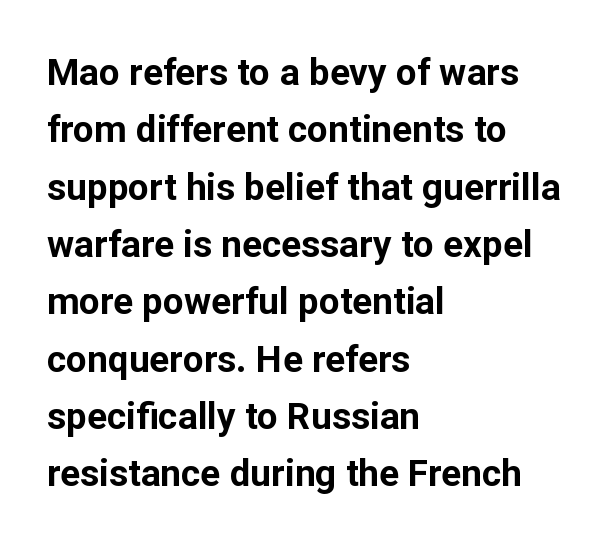
The image shows 37 px bold sans-serif type, upright; set left-aligned, normal line spacing (1.55x), normal letter spacing, not underlined; low stroke contrast and a medium x-height.
